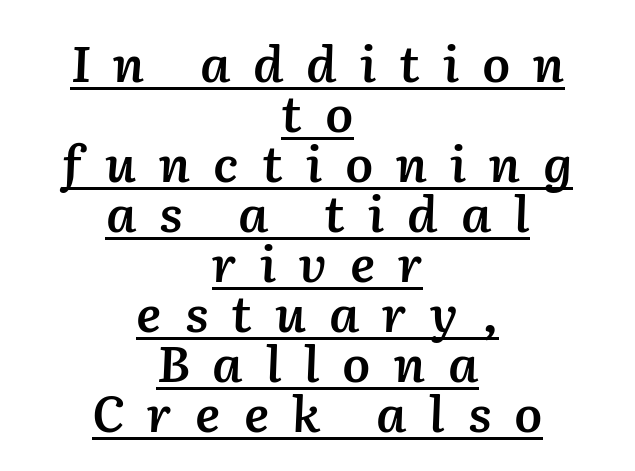
Quick note: interline space is minimal. The words here are underlined. It's the slanting kind of type. Horizontal alignment here is central, giving a formal, balanced look.
